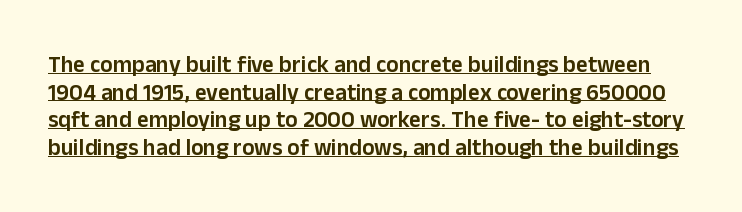
The image shows 23 px text type, upright; set line spacing 1.2x, normal letter spacing, underlined.
